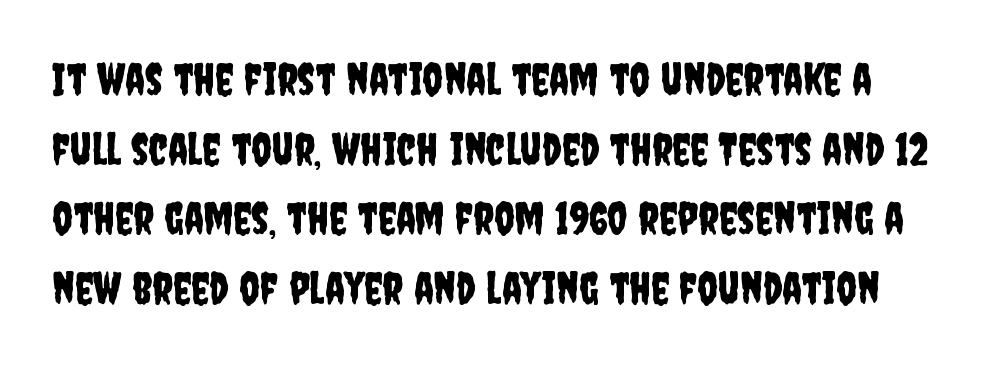
{"serif": "no", "italic": "no", "width": "condensed", "stroke_contrast": "low", "x_height": "large", "monospaced": "no", "underline": "no", "line_spacing": "normal", "line_spacing_ratio": 1.55, "letter_spacing": "normal", "letter_spacing_em": 0.0, "glyph_px": 45}
